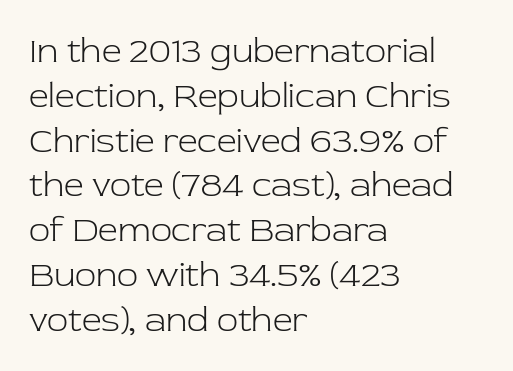
{"serif": "yes", "italic": "no", "bold": "no", "weight": "light", "width": "normal", "stroke_contrast": "low", "x_height": "medium", "monospaced": "no", "underline": "no", "align": "left", "line_spacing": "normal", "line_spacing_ratio": 1.28, "letter_spacing": "normal", "letter_spacing_em": 0.0, "glyph_px": 35}
